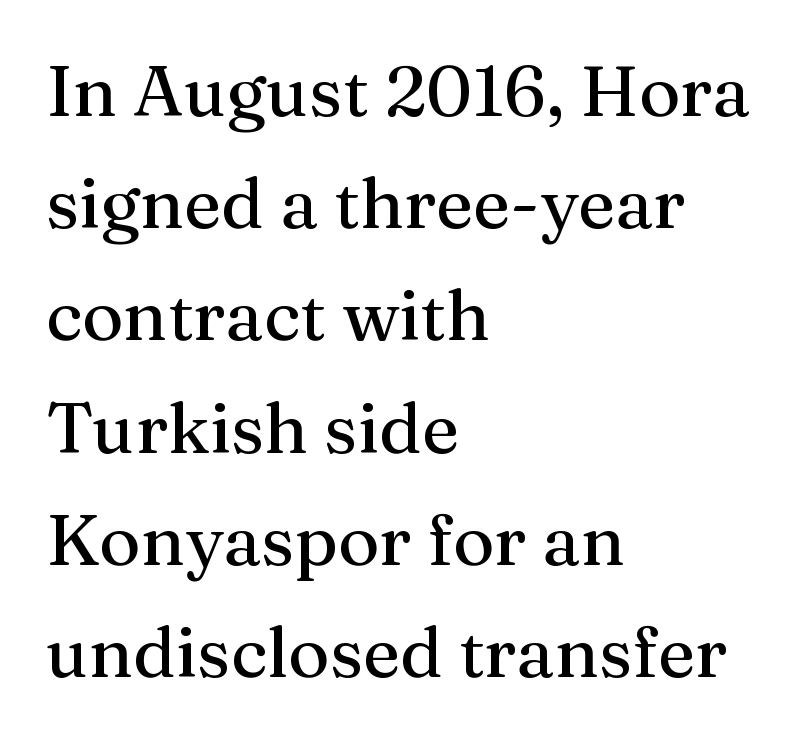
The image shows 71 px serif type, upright; set left-aligned, normal line spacing (1.58x), normal letter spacing, not underlined; medium stroke contrast and a medium x-height.
